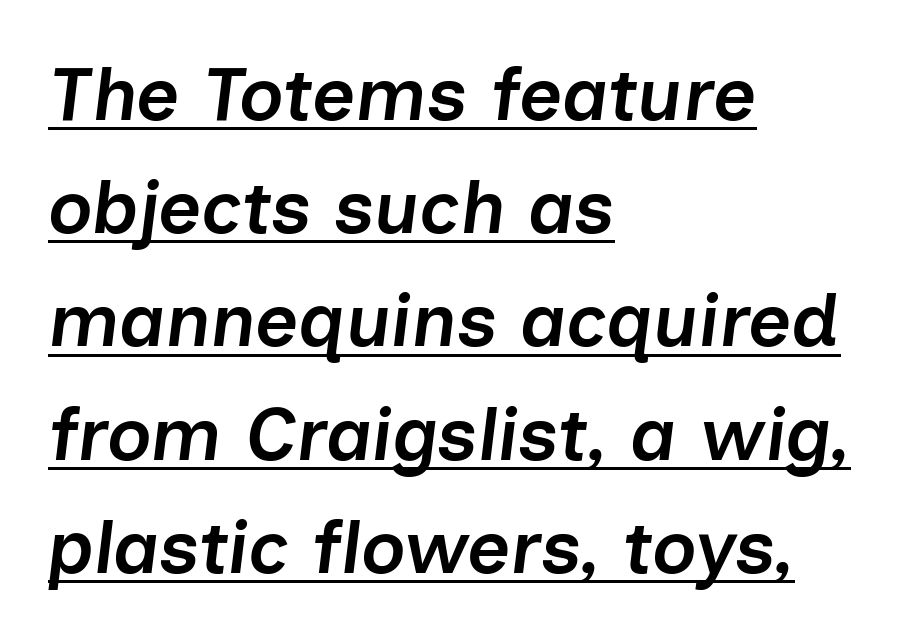
The image shows 75 px semibold type, italic (leaning right); set left-aligned, normal line spacing (1.51x), normal letter spacing, underlined; low stroke contrast and a medium x-height.
